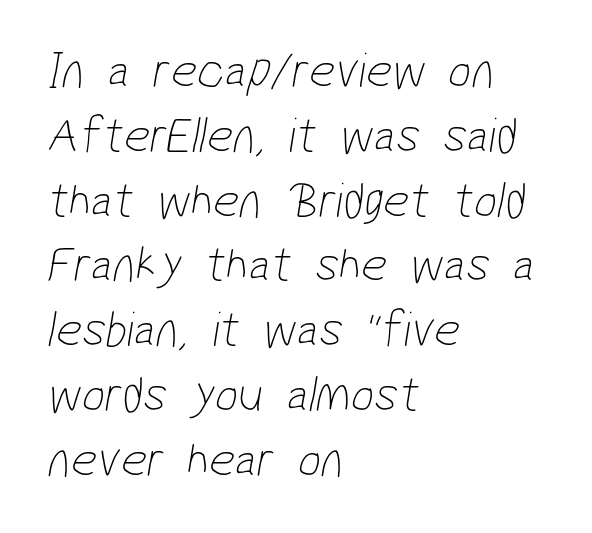
Notice how descenders clear the ascenders below comfortably — that's standard leading. Is this a sans? Yes — the strokes have no serifs. The passage shown is typed in a proportional face where columns would drift. Each line starts at the same left margin while the right side varies. Look at the tracking — it's just the regular setting, nothing added.
